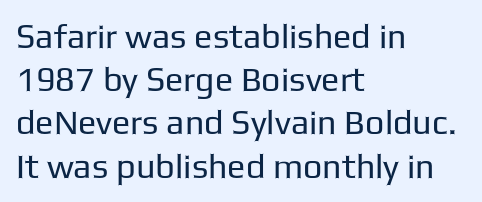
This is sans-serif lettering, the kind often seen on screens and signage. Only glyphs here, with clear space below each row. The compositor pushed each line to the left boundary. Does the leading feel generous? No, just average. Ordinary non-slanted type is in use.
